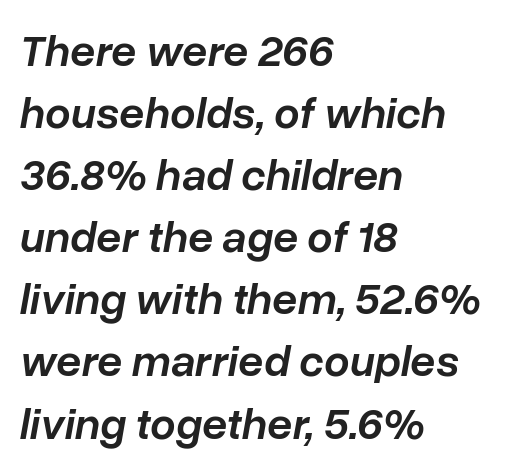
The image shows 45 px semibold type, italic (leaning right); set left-aligned, normal line spacing (1.38x), normal letter spacing, not underlined; low stroke contrast and a medium x-height.
